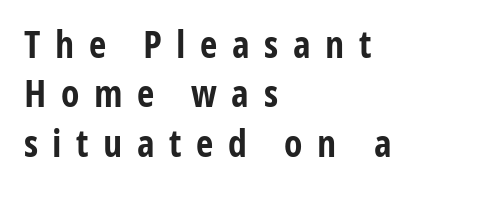
The image shows 38 px bold, condensed sans-serif type, upright; set left-aligned, normal line spacing (1.3x), unusually wide letter spacing (+0.38 em), not underlined; low stroke contrast and a medium x-height.
